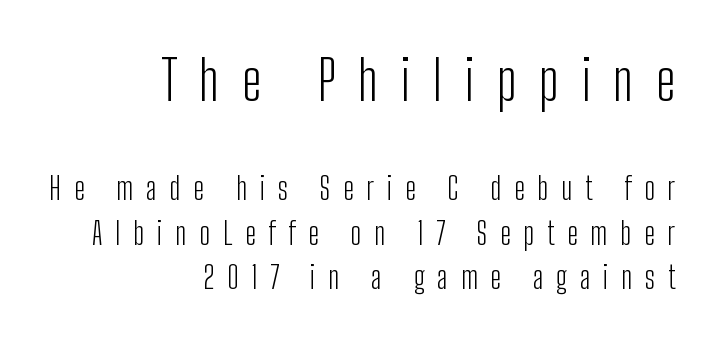
Honestly, the letter spacing is so wide it's the main thing you notice. A quiet, ordinary-to-light weight characterises the typeface. The upper block of text is set noticeably larger than the block beneath it. Reading down the block, your eye finds every line finishing at a fixed right position. The letters advance in unequal steps, a hallmark of proportional type. Quick note: not italic, upright.
